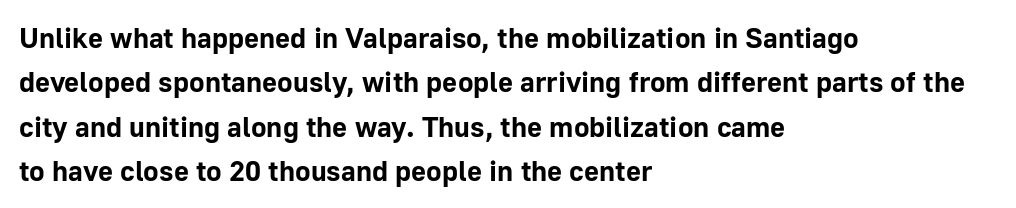
The passage shown is typed in a proportional face where columns would drift. Check where the strokes stop: nothing finishes them off — pure sans. Horizontal alignment here is leftward, the default for most running prose. Rule under the text: the space is simply empty. You'd pick this weight for a headline — it's a proper bold. Horizontal bands of white between lines are of average thickness.
